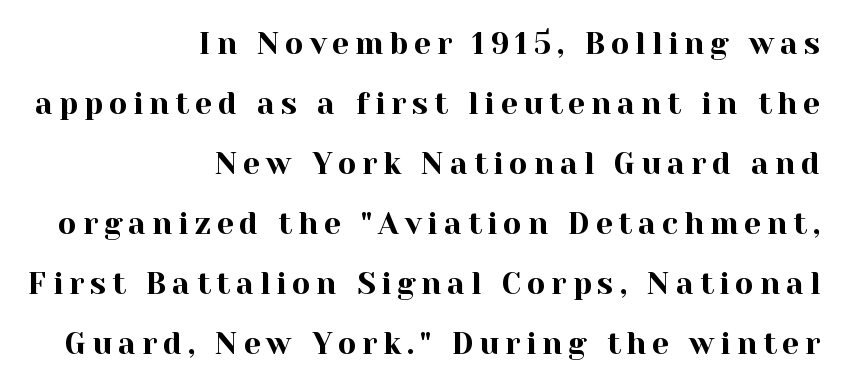
The image shows 30 px serif type, upright; set right-aligned, loose line spacing (2.0x), unusually wide letter spacing (+0.2 em), not underlined; a medium x-height.
